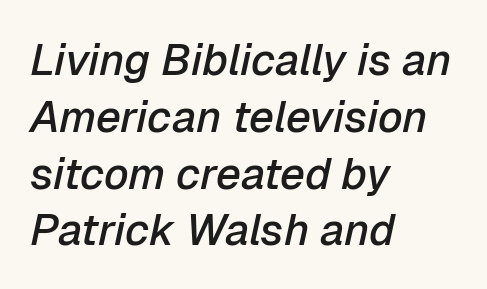
Any mark beneath the type? The region is blank. Reading down the column, the eye jumps a familiar distance to each next line. The gaps between neighbouring characters are ordinary and unremarkable. On the weight axis this lands at semibold, roughly 600.
